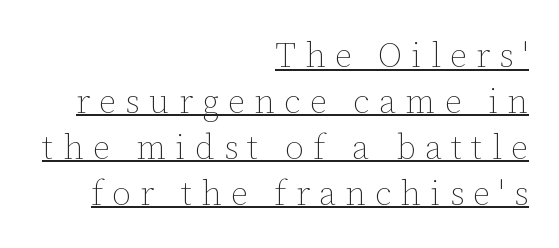
Q: Is the text bold? A: No.
Q: Is the text italic (slanted)? A: No, it is upright.
Q: Is the text underlined? A: Yes.
Q: How is the paragraph aligned? A: Right-aligned.
Q: Is the spacing between letters normal or unusually wide? A: Unusually wide.
Q: Is the spacing between lines tight, normal or loose? A: Normal.
Q: Width (condensed, normal, or wide)? A: Normal.
Q: Stroke contrast? A: Low.
Q: x-height? A: Medium.
Q: Monospaced? A: No.
